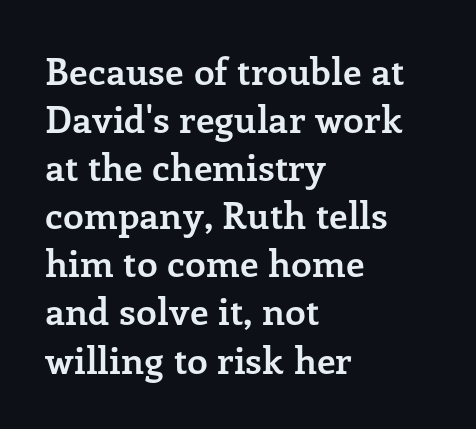
The glyphs are unaccompanied by any horizontal stroke below them. You can tell it's not italic because the verticals are truly vertical. This block has exactly the height ordinary leading produces. The lines are quadded left. These words are printed bold, with thick strokes throughout.
